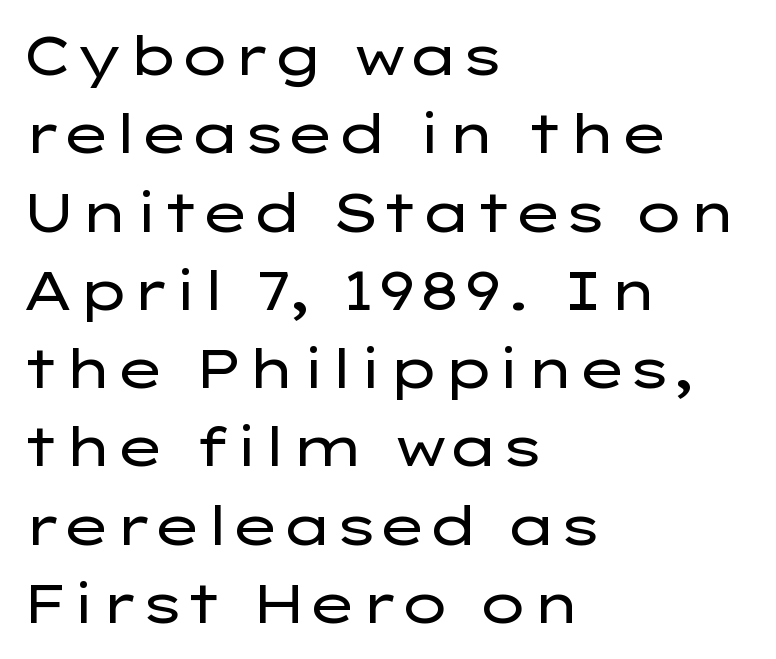
{"serif": "no", "italic": "no", "bold": "no", "weight": "regular", "width": "wide", "stroke_contrast": "low", "x_height": "medium", "monospaced": "no", "underline": "no", "align": "left", "line_spacing": "normal", "line_spacing_ratio": 1.45, "letter_spacing": "normal", "letter_spacing_em": 0.0, "glyph_px": 54}
